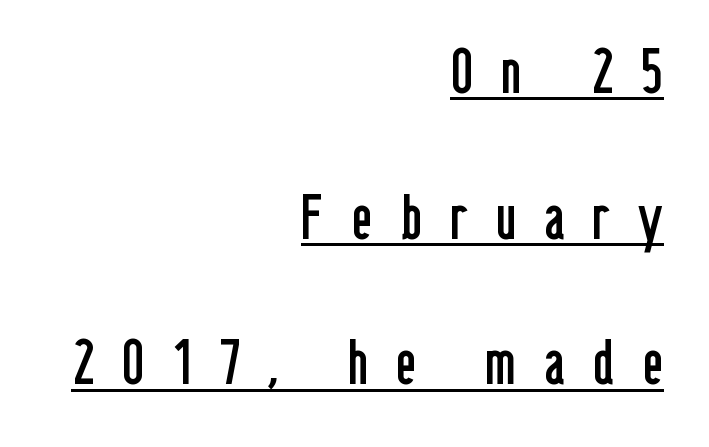
{"serif": "no", "italic": "no", "bold": "no", "weight": "regular", "width": "condensed", "stroke_contrast": "low", "x_height": "medium", "monospaced": "no", "underline": "yes", "align": "right", "line_spacing": "loose", "line_spacing_ratio": 2.35, "letter_spacing": "wide", "letter_spacing_em": 0.45, "glyph_px": 62}
